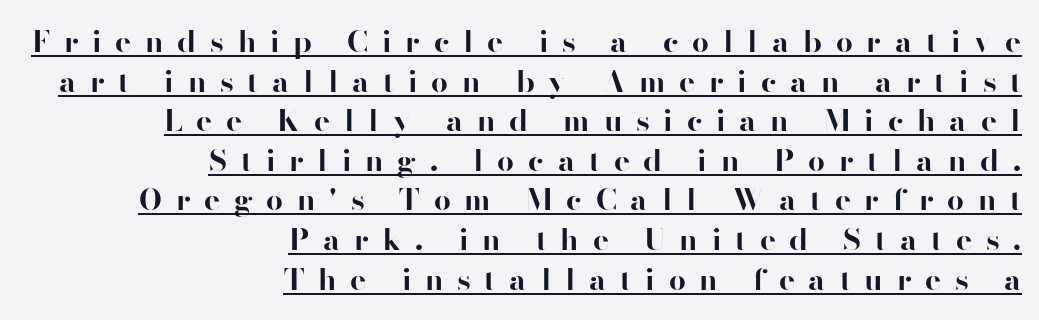
{"serif": "no", "italic": "no", "bold": "yes", "weight": "bold", "width": "normal", "stroke_contrast": "high", "x_height": "small", "monospaced": "no", "underline": "yes", "align": "right", "line_spacing": "normal", "line_spacing_ratio": 1.32, "letter_spacing": "wide", "letter_spacing_em": 0.46, "glyph_px": 30}
